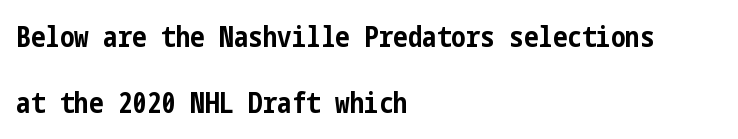
The image shows 29 px bold, condensed sans-serif type, upright; set left-aligned, loose line spacing (2.28x), normal letter spacing, not underlined; low stroke contrast and a medium x-height.
